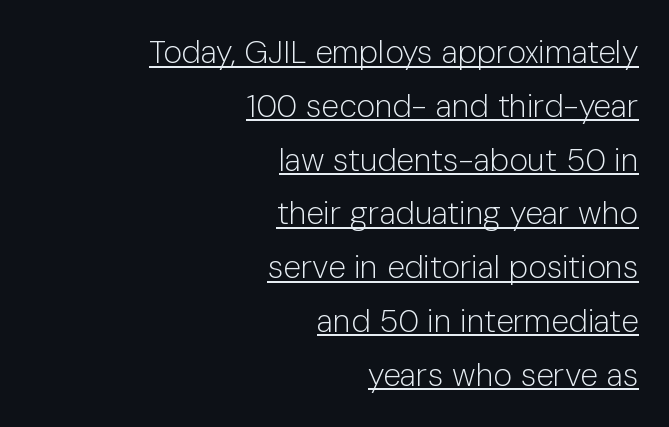
This is the regular roman posture of the typeface. Tracking value appears to be zero — textbook default spacing. Each letter's strokes conclude bluntly, with no projecting serifs. No chunkiness to these letters — they're not bold.
